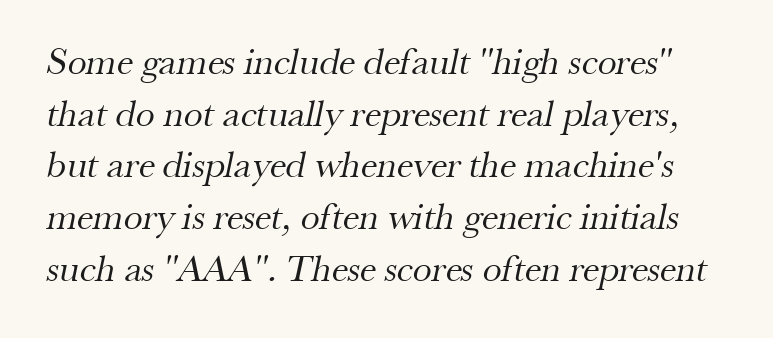
The words here are not underlined. These lines keep a tight, regular rhythm from letter to letter. Counters stay open thanks to moderate or lighter strokes. Yep, those are serifs on the letters. Proportional: the letters do not fall into vertical columns. One glance says typical: line gaps are just what's usual.
